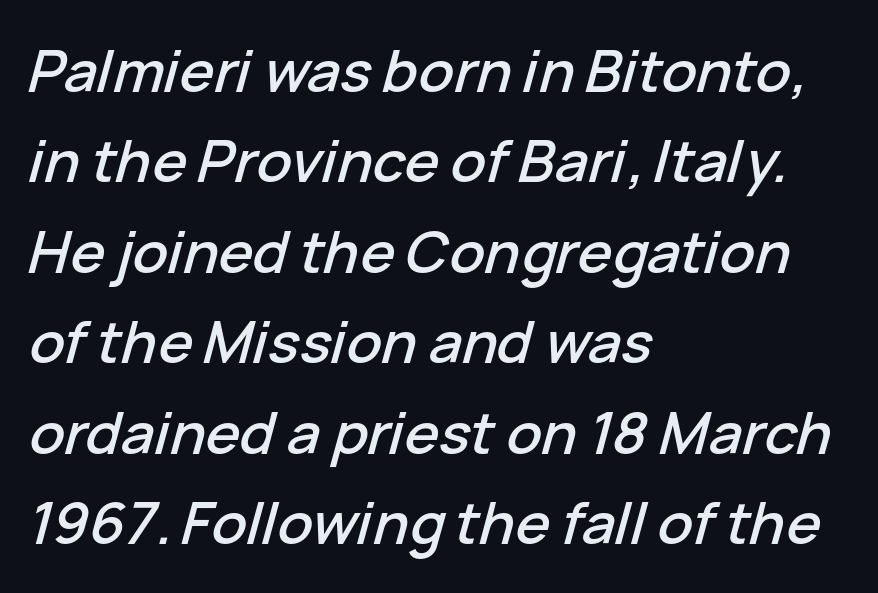
Which margin do the lines hug? The left one — the right edge is uneven. Notice how descenders clear the ascenders below comfortably — that's standard leading. Students, note that the glyphs here touch the page at normal intervals. Each row of text sits above clean, open space.
